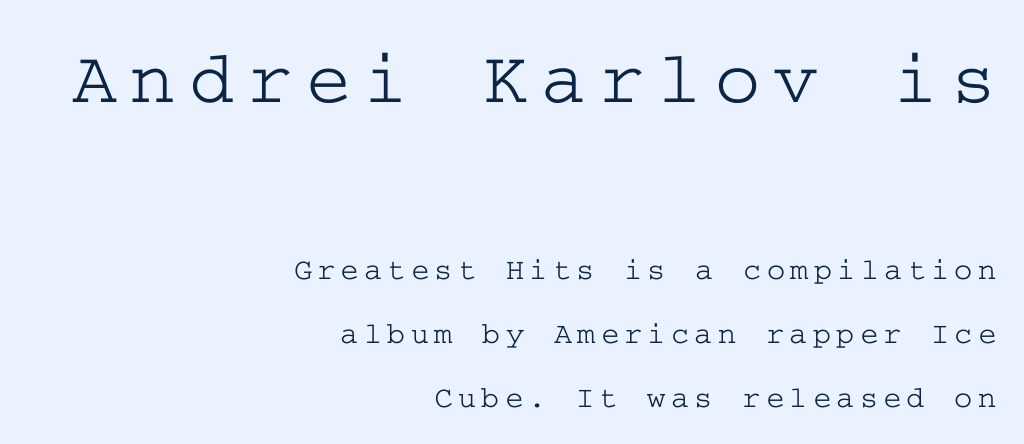
The image shows 77 px wide serif type, upright; set right-aligned, loose line spacing (2.07x), not underlined; the first (top) block is 2.48x larger; low stroke contrast and a medium x-height.
